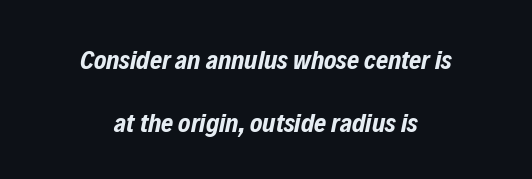
Q: Is the text bold? A: Yes.
Q: Is the text italic (slanted)? A: Yes, it leans right by about 12 degrees.
Q: Is the text underlined? A: No.
Q: How is the paragraph aligned? A: Centered.
Q: Is the spacing between letters normal or unusually wide? A: Normal.
Q: Is the spacing between lines tight, normal or loose? A: Loose.
